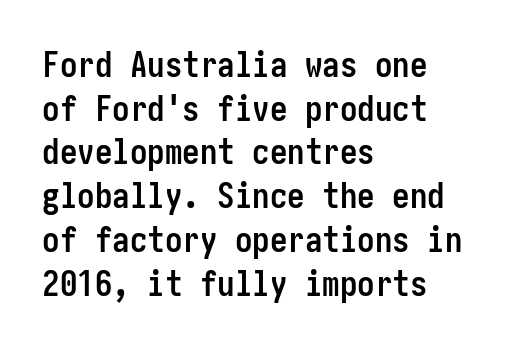
The image shows 35 px semibold, condensed sans-serif type, upright; set left-aligned, normal line spacing (1.25x), normal letter spacing, not underlined; low stroke contrast and a medium x-height.
